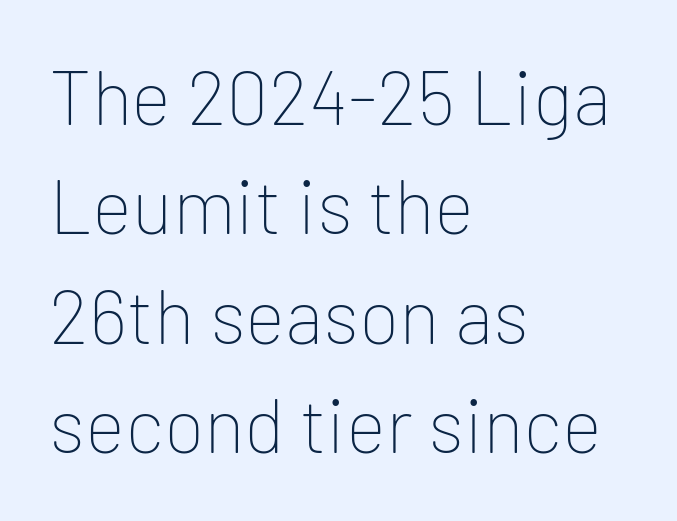
The image shows 76 px thin sans-serif type, upright; set left-aligned, normal line spacing (1.44x), normal letter spacing, not underlined; low stroke contrast and a medium x-height.
